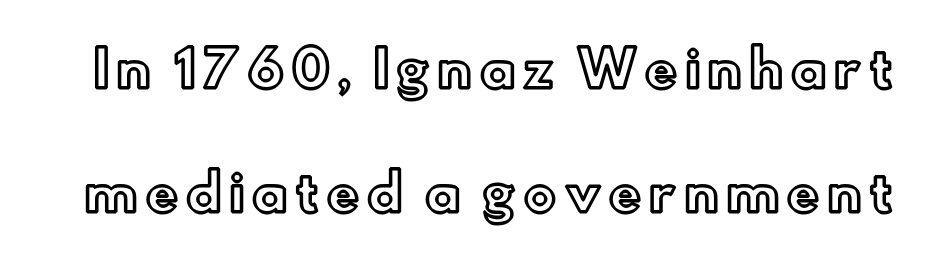
Q: Is the text italic (slanted)? A: No, it is upright.
Q: Is the text underlined? A: No.
Q: Is the spacing between lines tight, normal or loose? A: Loose.
Q: Width (condensed, normal, or wide)? A: Normal.
Q: x-height? A: Small.
Q: Monospaced? A: No.
